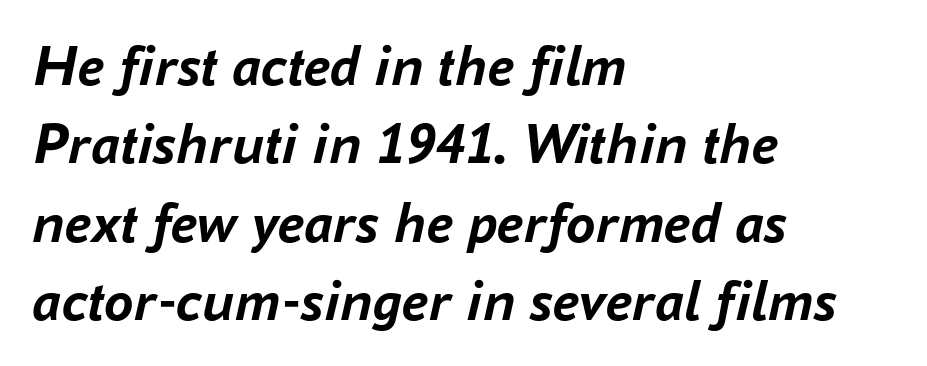
Q: Is the text bold? A: Yes.
Q: Is the text italic (slanted)? A: Yes, it leans right by about 16 degrees.
Q: Is the text underlined? A: No.
Q: How is the paragraph aligned? A: Left-aligned.
Q: Is the spacing between letters normal or unusually wide? A: Normal.
Q: Is the spacing between lines tight, normal or loose? A: Normal.
Q: Width (condensed, normal, or wide)? A: Normal.
Q: Stroke contrast? A: Low.
Q: x-height? A: Medium.
Q: Monospaced? A: No.
